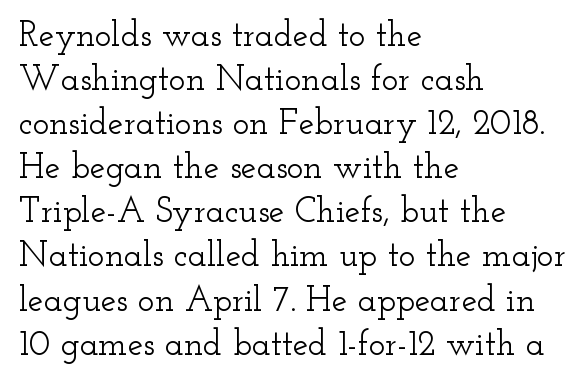
Does the leading feel generous? No, just average. These lines are set flush left with a ragged right edge. Does extra space separate the letters? No, they use regular spacing. Here the designer chose a conventional face with non-uniform glyph widths. This rendering features lettering with no underline. What kind of face is this? One with serifs.
